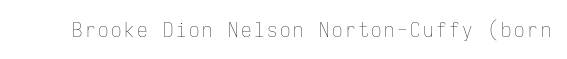
The image shows 21 px text type, upright; set not underlined.
